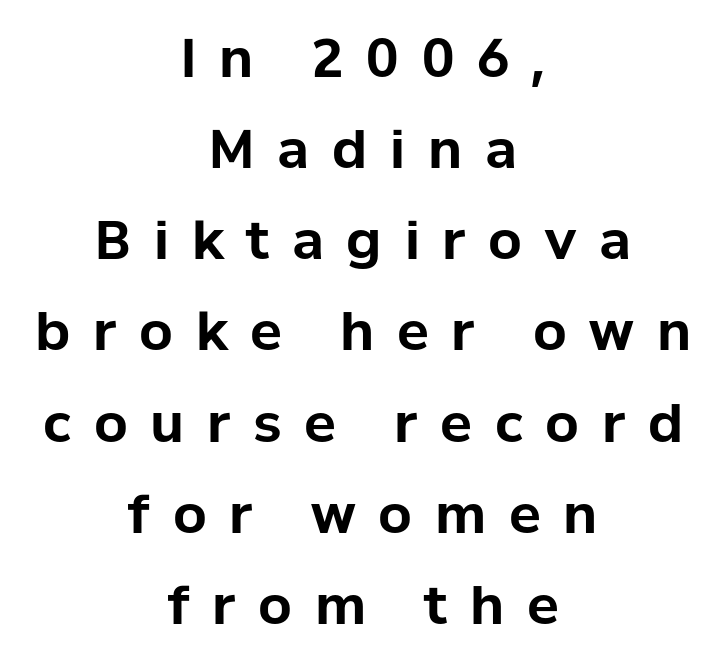
The lines in this sample share a center point and differ in where they start and stop. Descenders hang freely into open space. Students, this is bold: see how much ink each stroke carries. The gaps between neighbouring characters are conspicuously large. Looks like regular typesetting: each glyph gets only the width it needs. The characters display no serif detailing; their extremities are plain.
